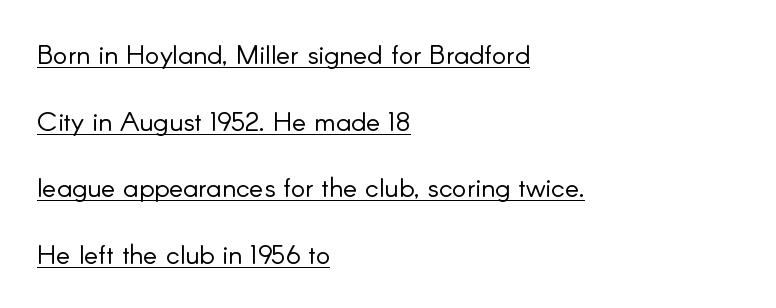
Q: Is the text bold? A: No.
Q: Is the text italic (slanted)? A: No, it is upright.
Q: Is the text underlined? A: Yes.
Q: How is the paragraph aligned? A: Left-aligned.
Q: Is the spacing between letters normal or unusually wide? A: Normal.
Q: Is the spacing between lines tight, normal or loose? A: Loose.
